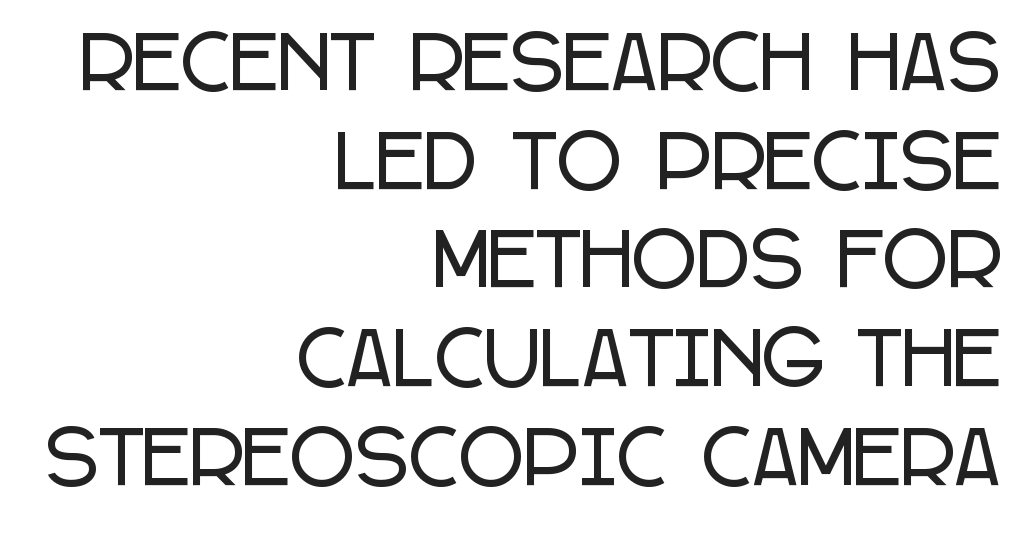
{"serif": "no", "italic": "no", "width": "condensed", "stroke_contrast": "low", "x_height": "large", "monospaced": "no", "underline": "no", "align": "right", "line_spacing": "normal", "line_spacing_ratio": 1.39, "letter_spacing": "normal", "letter_spacing_em": 0.0, "glyph_px": 71}
